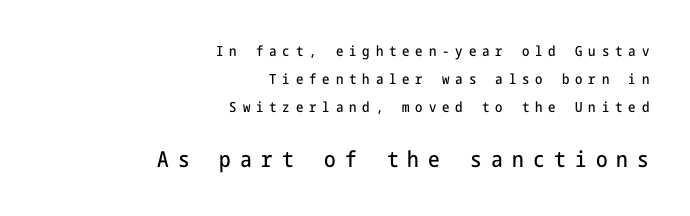
{"italic": "no", "underline": "no", "align": "right", "line_spacing": "loose", "line_spacing_ratio": 2.01, "letter_spacing": "wide", "letter_spacing_em": 0.42, "larger_block": "second", "size_ratio": 1.57, "glyph_px": 22}
